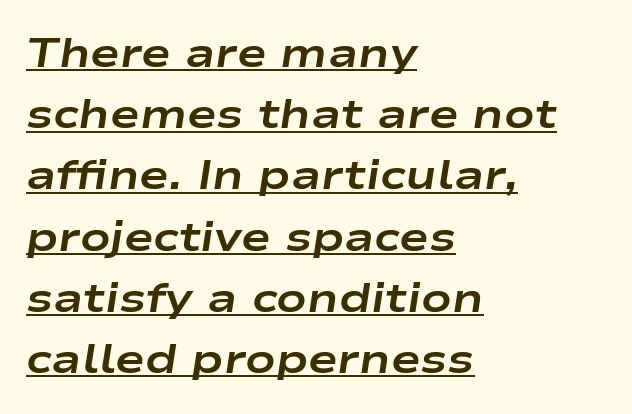
The paragraph has a hard left edge and a soft right edge. This is heavy type, rendered in bold. The space between consecutive lines is moderate. This sample has the flowing, uneven cadence of proportional lettering. A typesetter would mark this as italic. What stands out about the letter spacing? Nothing — it is the standard amount.
